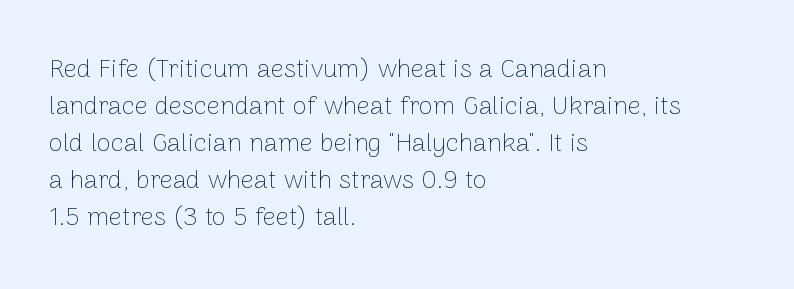
The image shows 26 px text type, upright; set left-aligned, normal line spacing (1.42x), normal letter spacing, not underlined.
